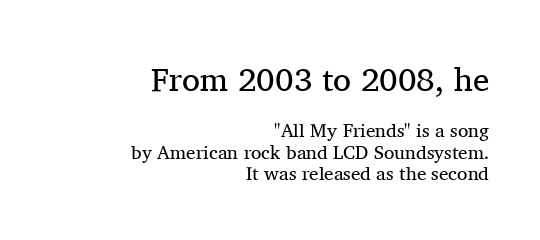
The image shows 33 px regular-weight serif type, upright; set right-aligned, tight line spacing (1.12x), normal letter spacing, not underlined; the first (top) block is 1.74x larger; medium stroke contrast and a medium x-height.
